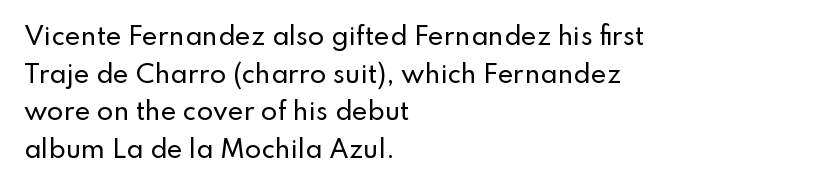
Students, observe: this is what conventionally led text looks like. When letters stand straight like this, we call the style roman or upright. Horizontally, the lines are justified to the leading edge only. The type is set solid horizontally, with unmodified tracking. The baseline area is clear.
